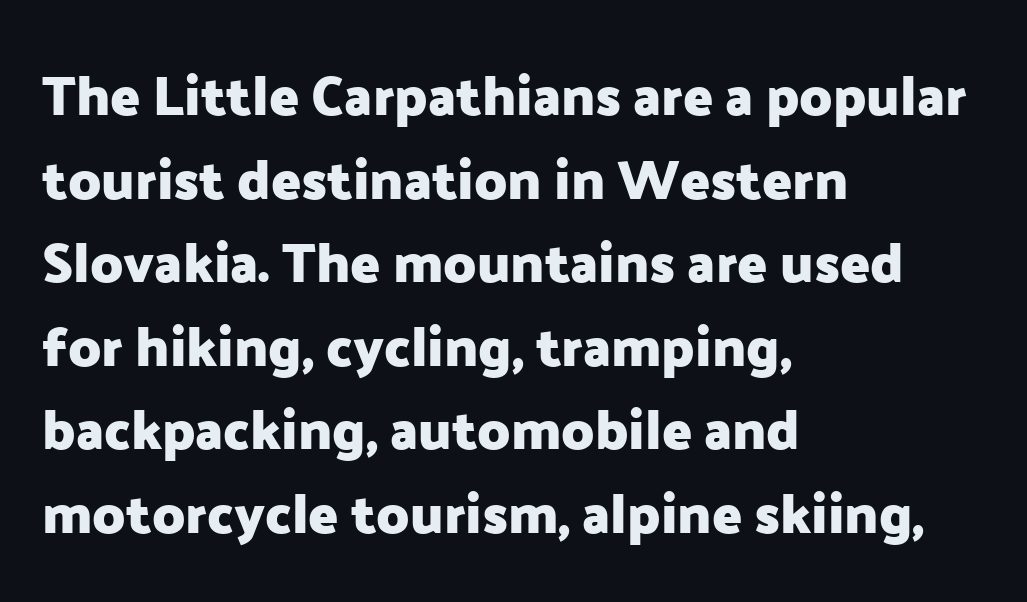
{"serif": "no", "italic": "no", "bold": "yes", "weight": "heavy", "width": "normal", "stroke_contrast": "low", "x_height": "medium", "monospaced": "no", "underline": "no", "align": "left", "line_spacing": "normal", "line_spacing_ratio": 1.52, "letter_spacing": "normal", "letter_spacing_em": 0.0, "glyph_px": 55}
